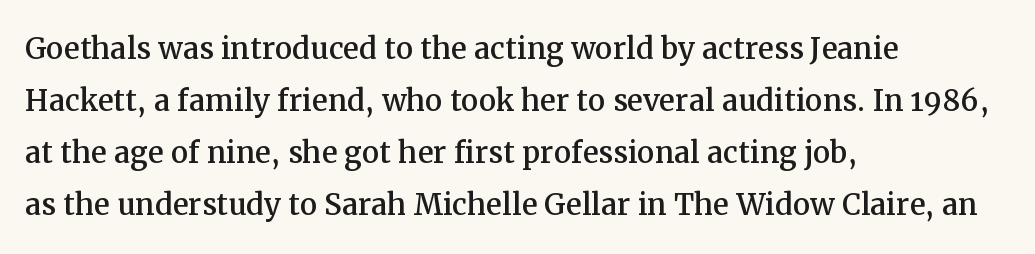
{"serif": "yes", "italic": "no", "width": "normal", "stroke_contrast": "medium", "x_height": "medium", "monospaced": "no", "underline": "no", "align": "left", "line_spacing": "normal", "line_spacing_ratio": 1.33, "letter_spacing": "normal", "letter_spacing_em": 0.0, "glyph_px": 39}
